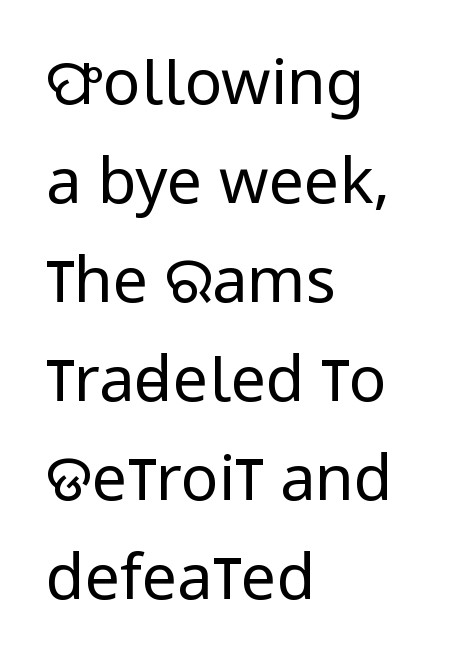
{"serif": "no", "italic": "no", "bold": "no", "weight": "regular", "width": "condensed", "stroke_contrast": "low", "x_height": "large", "monospaced": "no", "underline": "no", "align": "left", "line_spacing": "normal", "line_spacing_ratio": 1.57, "letter_spacing": "normal", "letter_spacing_em": 0.0, "glyph_px": 63}
